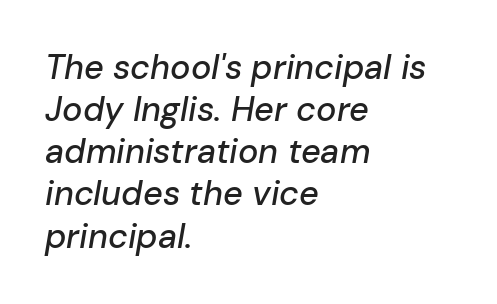
These lines keep a tight, regular rhythm from letter to letter. Proportional: the letters do not fall into vertical columns. Decoration check: the copy has no underline. Emphasis-style slanted type is in use.
